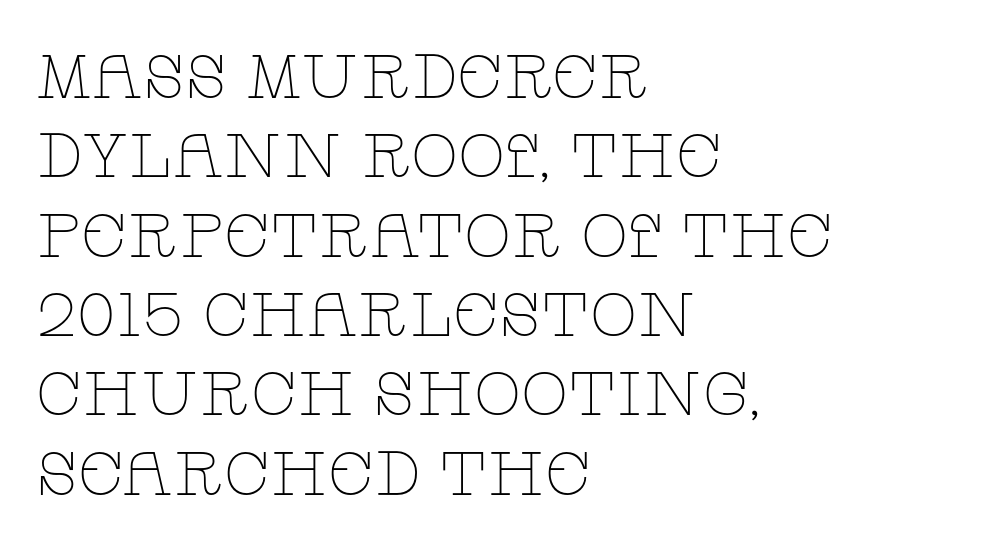
Q: Is the text bold? A: No.
Q: Is the text italic (slanted)? A: No, it is upright.
Q: Is the typeface a serif or a sans-serif typeface? A: Serif.
Q: Is the text underlined? A: No.
Q: How is the paragraph aligned? A: Left-aligned.
Q: Is the spacing between letters normal or unusually wide? A: Normal.
Q: Is the spacing between lines tight, normal or loose? A: Normal.
Q: Width (condensed, normal, or wide)? A: Wide.
Q: Stroke contrast? A: Low.
Q: x-height? A: Large.
Q: Monospaced? A: No.
